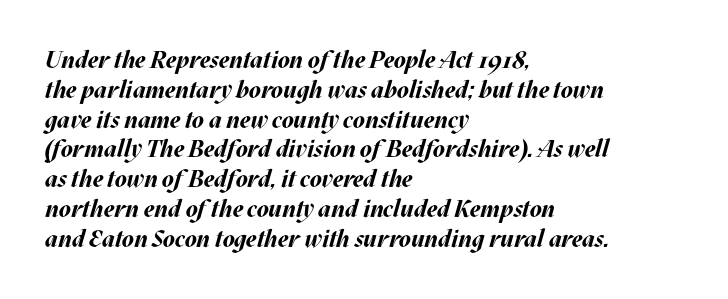
The image shows 24 px bold type, italic (leaning right); set left-aligned, line spacing 1.24x, normal letter spacing, not underlined.
